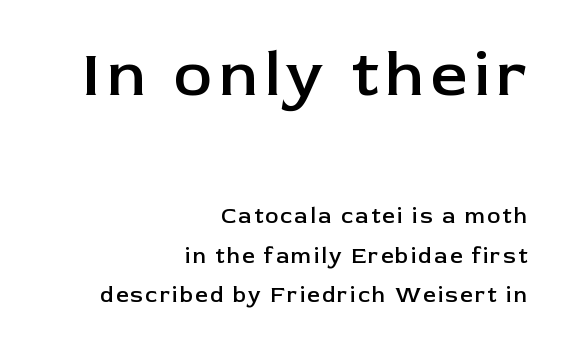
The image shows 65 px semibold sans-serif type, upright; set right-aligned, line spacing 1.79x, not underlined; the first (top) block is 2.95x larger; low stroke contrast and a medium x-height.
